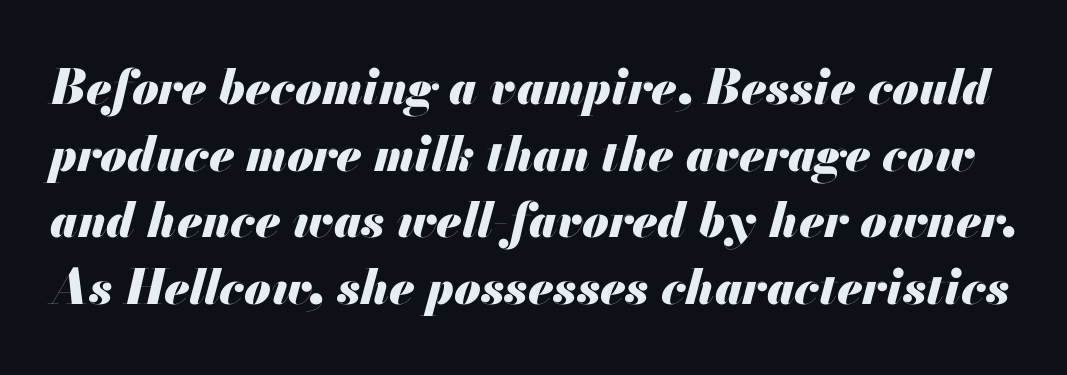
The image shows 48 px heavy type, italic (leaning right); set normal line spacing (1.39x), normal letter spacing, not underlined; medium stroke contrast and a small x-height.
